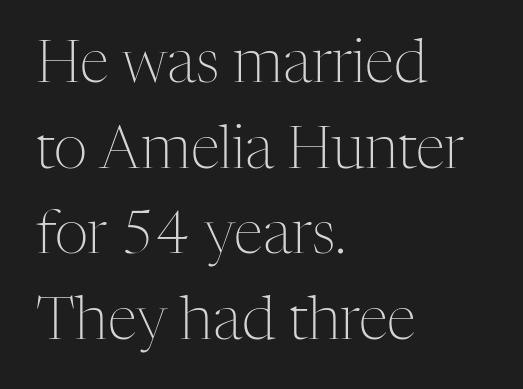
{"serif": "yes", "italic": "no", "bold": "no", "weight": "light", "width": "normal", "stroke_contrast": "medium", "x_height": "medium", "monospaced": "no", "underline": "no", "align": "left", "line_spacing": "normal", "line_spacing_ratio": 1.45, "letter_spacing": "normal", "letter_spacing_em": 0.0, "glyph_px": 59}
